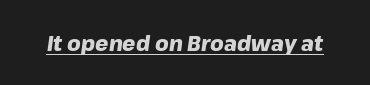
{"italic": "yes", "lean": "right", "slant_degrees": 8, "bold": "yes", "underline": "yes", "letter_spacing": "normal", "letter_spacing_em": 0.0, "glyph_px": 21}
